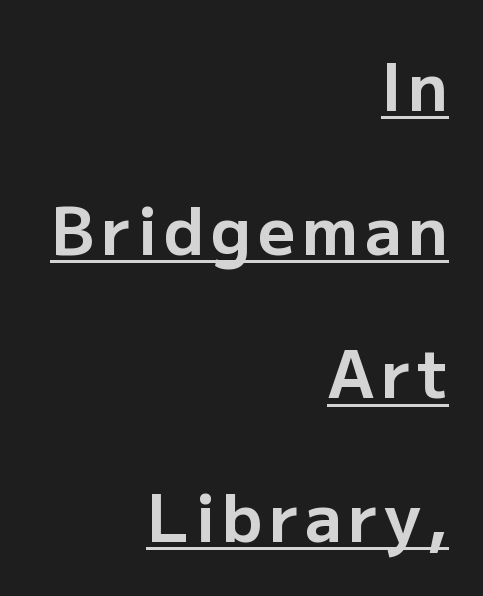
{"serif": "no", "italic": "no", "bold": "yes", "weight": "bold", "width": "normal", "stroke_contrast": "low", "x_height": "medium", "monospaced": "no", "underline": "yes", "align": "right", "line_spacing": "loose", "line_spacing_ratio": 2.21, "glyph_px": 65}
